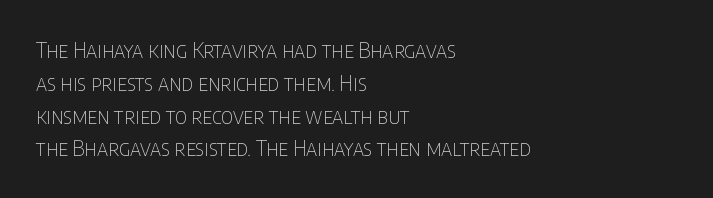
Q: Is the text bold? A: No.
Q: Is the text italic (slanted)? A: No, it is upright.
Q: Is the text underlined? A: No.
Q: How is the paragraph aligned? A: Left-aligned.
Q: Is the spacing between letters normal or unusually wide? A: Normal.
Q: Is the spacing between lines tight, normal or loose? A: Normal.
